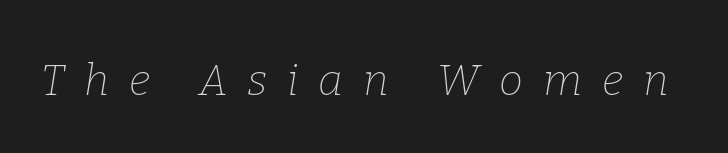
Q: Is the text bold? A: No.
Q: Is the text italic (slanted)? A: Yes, it leans right by about 9 degrees.
Q: Is the typeface a serif or a sans-serif typeface? A: Serif.
Q: Is the text underlined? A: No.
Q: Is the spacing between letters normal or unusually wide? A: Unusually wide.
Q: Width (condensed, normal, or wide)? A: Normal.
Q: Stroke contrast? A: Low.
Q: x-height? A: Medium.
Q: Monospaced? A: No.
